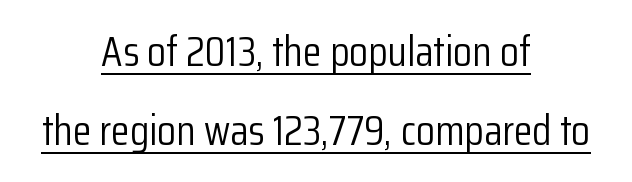
The image shows 43 px light, condensed sans-serif type, upright; set centered, line spacing 1.84x, normal letter spacing, underlined; low stroke contrast and a medium x-height.
